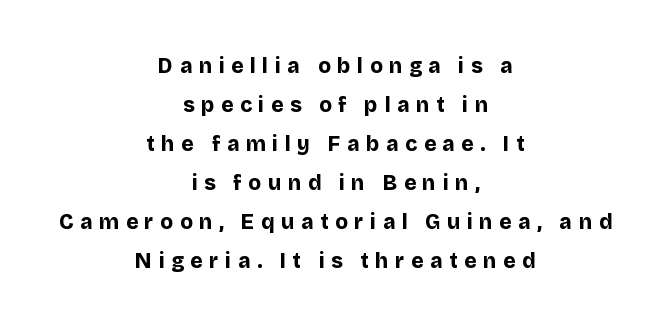
The image shows 21 px bold type, upright; set centered, line spacing 1.86x, unusually wide letter spacing (+0.31 em), not underlined.
